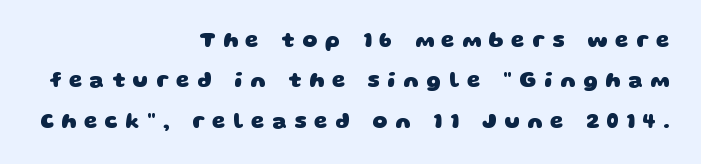
Q: Is the text bold? A: Yes.
Q: Is the text underlined? A: No.
Q: How is the paragraph aligned? A: Right-aligned.
Q: Is the spacing between letters normal or unusually wide? A: Unusually wide.
Q: Is the spacing between lines tight, normal or loose? A: Loose.
